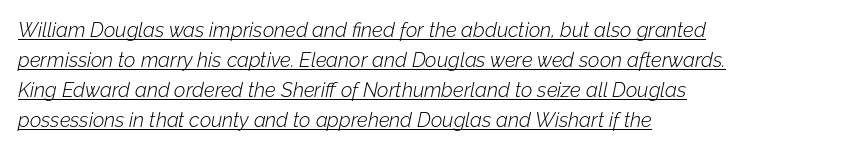
The letters look calm and open, with moderate or lighter stems. In terms of leading, this rendering sits right in the middle. Leftover space on each line is placed entirely after the last word. The horizontal fit of the characters is conventional and even.
